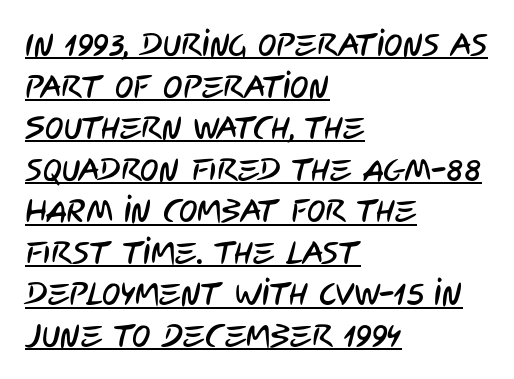
Q: Is the typeface a serif or a sans-serif typeface? A: Sans-serif.
Q: Is the text underlined? A: Yes.
Q: How is the paragraph aligned? A: Left-aligned.
Q: Is the spacing between letters normal or unusually wide? A: Normal.
Q: Is the spacing between lines tight, normal or loose? A: Normal.
Q: Width (condensed, normal, or wide)? A: Condensed.
Q: Stroke contrast? A: Low.
Q: x-height? A: Large.
Q: Monospaced? A: No.
